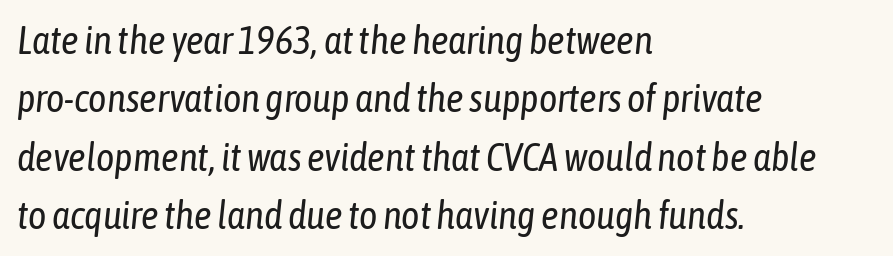
Q: Is the text bold? A: No.
Q: Is the text italic (slanted)? A: Yes, it leans right by about 6 degrees.
Q: Is the text underlined? A: No.
Q: How is the paragraph aligned? A: Left-aligned.
Q: Is the spacing between letters normal or unusually wide? A: Normal.
Q: Is the spacing between lines tight, normal or loose? A: Normal.
Q: Width (condensed, normal, or wide)? A: Condensed.
Q: Stroke contrast? A: Low.
Q: x-height? A: Medium.
Q: Monospaced? A: No.
